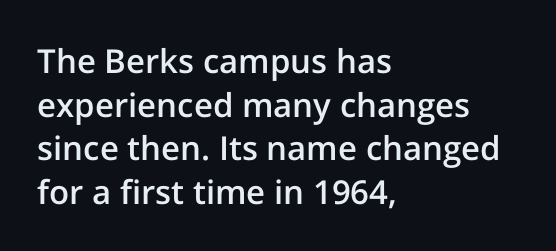
The type family on display is of the sans-serif kind. The lettering stays uniformly vertical, giving the passage a roman look. Students, this is semibold: more ink than regular, less than bold. This sample has the flowing, uneven cadence of proportional lettering. This rendering leaves character spacing at its baseline value. Line starts are locked; line ends wander.
